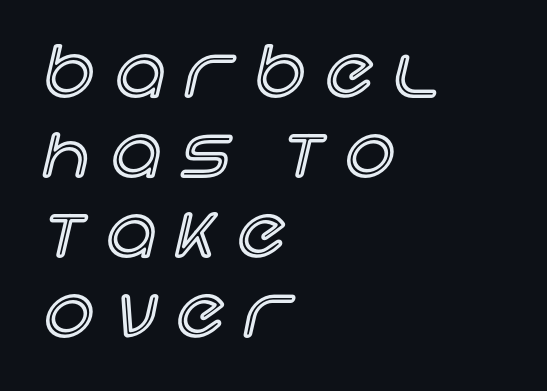
The image shows 69 px text type; set left-aligned, line spacing 1.16x, unusually wide letter spacing (+0.31 em), not underlined; a large x-height.
